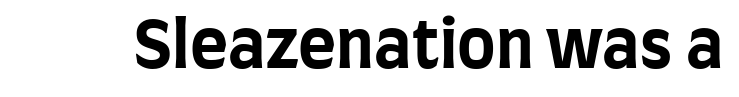
Q: Is the text bold? A: Yes.
Q: Is the text italic (slanted)? A: No, it is upright.
Q: Is the typeface a serif or a sans-serif typeface? A: Sans-serif.
Q: Is the text underlined? A: No.
Q: Is the spacing between letters normal or unusually wide? A: Normal.
Q: Width (condensed, normal, or wide)? A: Condensed.
Q: Stroke contrast? A: Low.
Q: x-height? A: Large.
Q: Monospaced? A: No.
